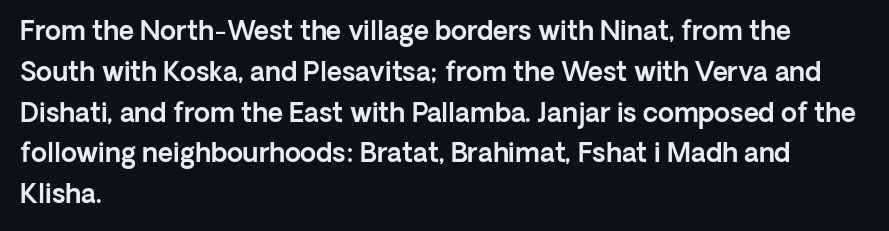
Q: Is the text italic (slanted)? A: No, it is upright.
Q: Is the text underlined? A: No.
Q: How is the paragraph aligned? A: Left-aligned.
Q: Is the spacing between letters normal or unusually wide? A: Normal.
Q: Is the spacing between lines tight, normal or loose? A: Normal.
